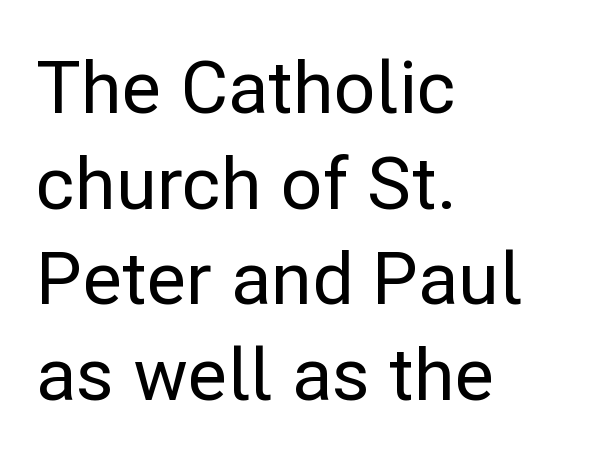
The image shows 73 px sans-serif type, upright; set left-aligned, normal line spacing (1.31x), normal letter spacing, not underlined; low stroke contrast and a medium x-height.
